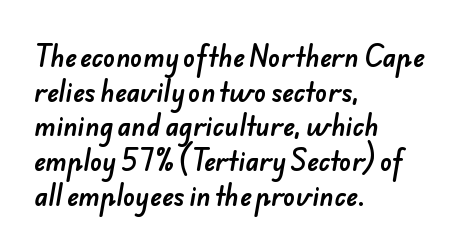
The image shows 25 px text type; set left-aligned, normal line spacing (1.39x), normal letter spacing, not underlined.
